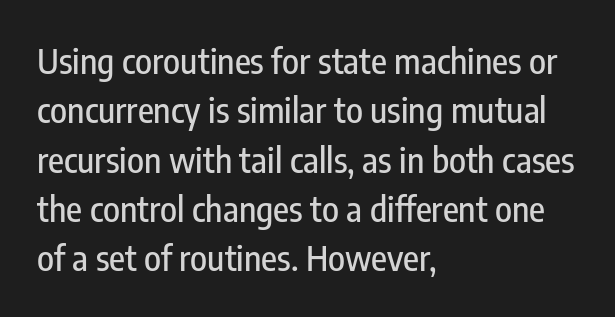
{"serif": "no", "italic": "no", "width": "condensed", "stroke_contrast": "low", "x_height": "medium", "monospaced": "no", "underline": "no", "align": "left", "line_spacing": "normal", "line_spacing_ratio": 1.41, "letter_spacing": "normal", "letter_spacing_em": 0.0, "glyph_px": 35}
